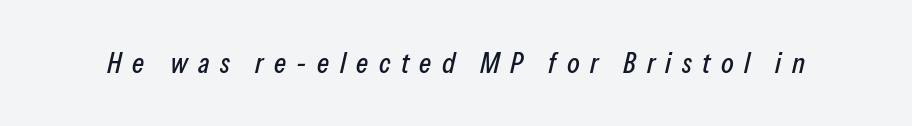
The image shows 29 px condensed type, italic (leaning right); set unusually wide letter spacing (+0.36 em), not underlined; low stroke contrast and a medium x-height.
